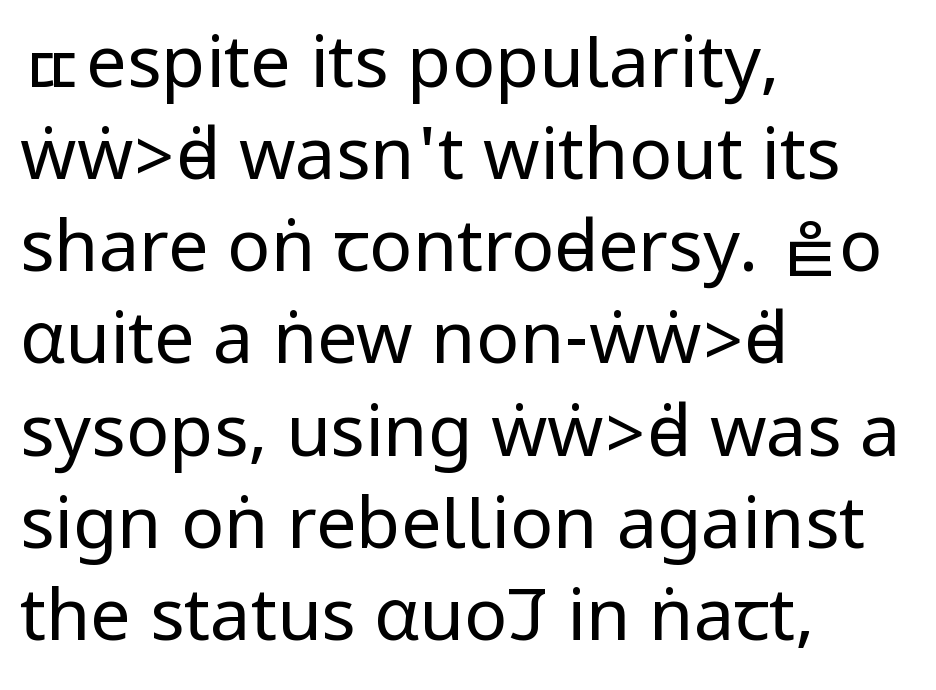
Glyph-to-glyph distance matches everyday printed text. The line-height multiplier appears to be the usual default. A quiet, ordinary-to-light weight characterises the typeface. This sample uses a sans-serif face. Alignment: flush left. Upright lettering throughout.
